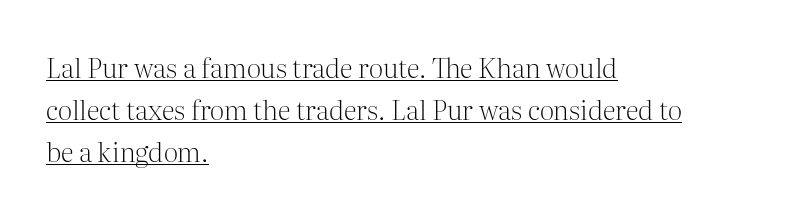
{"italic": "no", "bold": "no", "underline": "yes", "align": "left", "line_spacing": "normal", "line_spacing_ratio": 1.55, "letter_spacing": "normal", "letter_spacing_em": 0.0, "glyph_px": 27}
